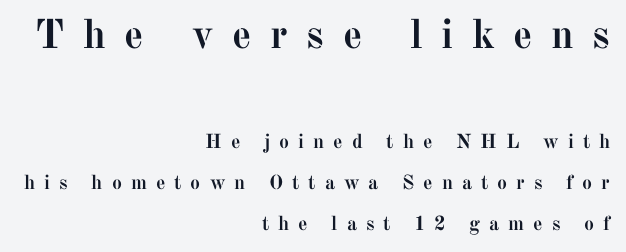
Q: Is the text bold? A: Yes.
Q: Is the text italic (slanted)? A: No, it is upright.
Q: Is the typeface a serif or a sans-serif typeface? A: Serif.
Q: Is the text underlined? A: No.
Q: How is the paragraph aligned? A: Right-aligned.
Q: Is the spacing between letters normal or unusually wide? A: Unusually wide.
Q: Is the spacing between lines tight, normal or loose? A: Loose.
Q: Which block of text is set in a larger size, the first (top) or the second (bottom)? A: The first (top) one.
Q: Width (condensed, normal, or wide)? A: Normal.
Q: Stroke contrast? A: Medium.
Q: x-height? A: Medium.
Q: Monospaced? A: No.
